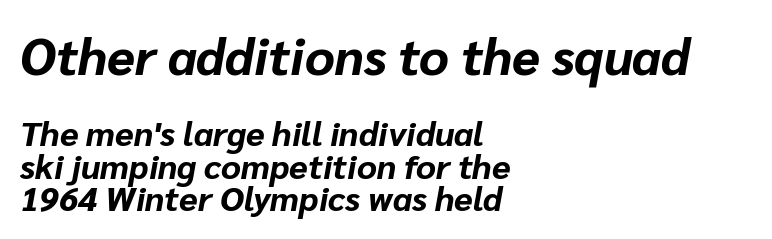
{"italic": "yes", "lean": "right", "slant_degrees": 10, "bold": "yes", "weight": "bold", "width": "normal", "stroke_contrast": "low", "x_height": "medium", "monospaced": "no", "underline": "no", "align": "left", "line_spacing": "tight", "line_spacing_ratio": 0.95, "letter_spacing": "normal", "letter_spacing_em": 0.0, "larger_block": "first", "size_ratio": 1.5, "glyph_px": 51}
